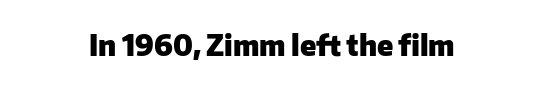
{"serif": "no", "italic": "no", "bold": "yes", "weight": "heavy", "width": "normal", "stroke_contrast": "low", "x_height": "medium", "monospaced": "no", "underline": "no", "align": "center", "letter_spacing": "normal", "letter_spacing_em": 0.0, "glyph_px": 28}
